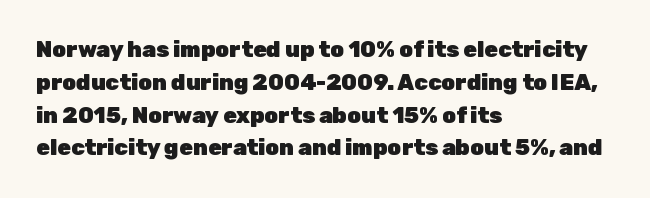
Nobody touched the tracking dial on this one. Alignment: flush left. Tall strokes in this sample are plumb rather than angled. Weight: bold.
